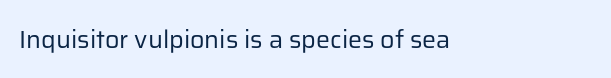
Q: Is the text bold? A: No.
Q: Is the text italic (slanted)? A: No, it is upright.
Q: Is the text underlined? A: No.
Q: Is the spacing between letters normal or unusually wide? A: Normal.
